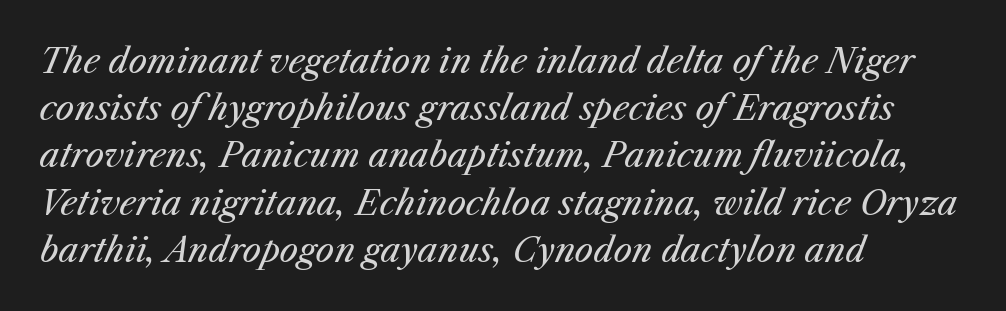
The leading is moderate, giving the passage an even texture. Students, note that the glyphs here touch the page at normal intervals. Underline: absent. Italic: yes, the glyphs are oblique.
